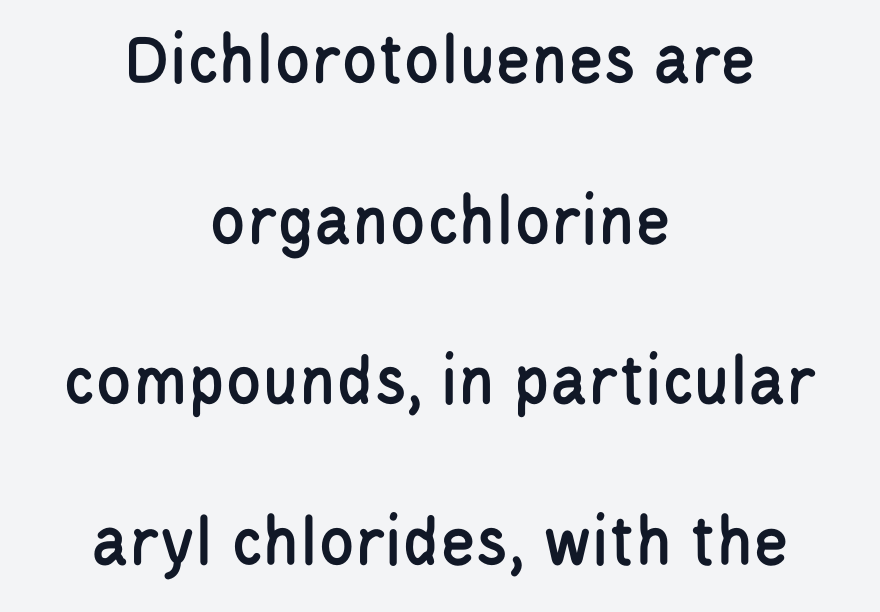
You could call the tracking neutral — neither tight nor loose. Regarding leading, the lines here are spaced well apart. Check where the strokes stop: nothing finishes them off — pure sans. Is this a fixed-width face? No — the glyphs have proportional, varying widths. Each line is balanced around a shared central axis.
